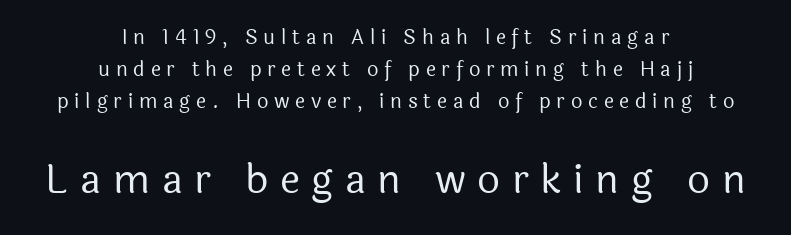
Note the varied advance widths — an 'i' is clearly narrower than an 'm'. The letters in the lower block stand taller than those in the block above. You can tell from the bare stems that sans-serif type was used. Nope, not italic — everything's standing straight. Leftover space on each line is divided equally before and after the words. Letters rest on an invisible, unmarked baseline.
